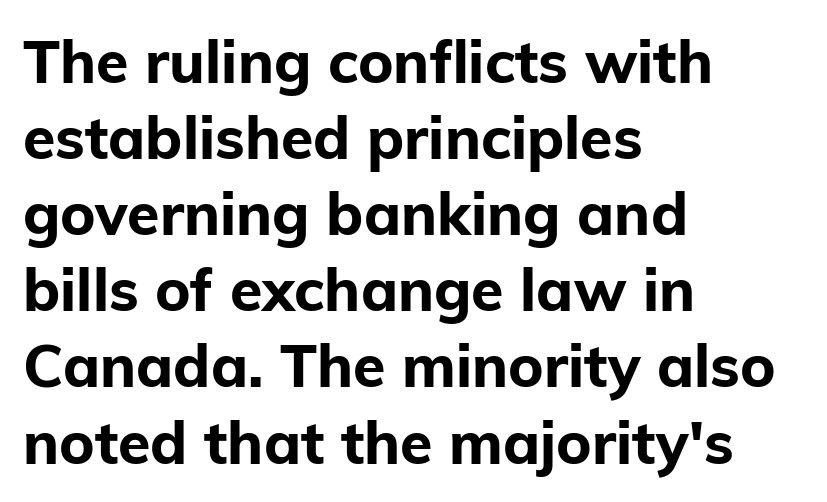
Q: Is the text bold? A: Yes.
Q: Is the text italic (slanted)? A: No, it is upright.
Q: Is the typeface a serif or a sans-serif typeface? A: Sans-serif.
Q: Is the text underlined? A: No.
Q: How is the paragraph aligned? A: Left-aligned.
Q: Is the spacing between letters normal or unusually wide? A: Normal.
Q: Is the spacing between lines tight, normal or loose? A: Normal.
Q: Width (condensed, normal, or wide)? A: Normal.
Q: Stroke contrast? A: Low.
Q: x-height? A: Medium.
Q: Monospaced? A: No.
